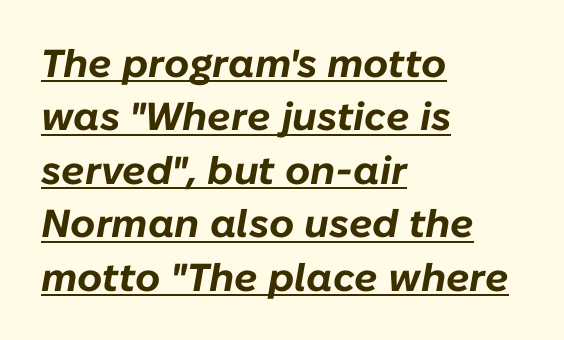
{"italic": "yes", "lean": "right", "slant_degrees": 10, "bold": "yes", "weight": "bold", "width": "normal", "stroke_contrast": "low", "x_height": "medium", "monospaced": "no", "underline": "yes", "align": "left", "line_spacing": "normal", "line_spacing_ratio": 1.37, "letter_spacing": "normal", "letter_spacing_em": 0.0, "glyph_px": 39}
